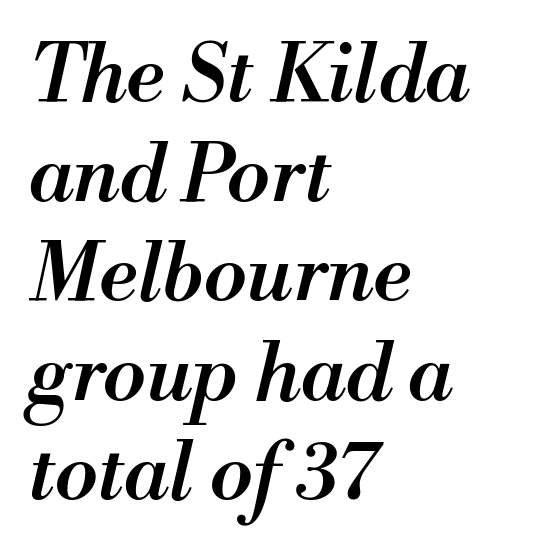
{"italic": "yes", "lean": "right", "slant_degrees": 13, "bold": "semi", "weight": "semibold", "width": "normal", "stroke_contrast": "medium", "x_height": "small", "monospaced": "no", "underline": "no", "align": "left", "line_spacing": "normal", "line_spacing_ratio": 1.26, "letter_spacing": "normal", "letter_spacing_em": 0.0, "glyph_px": 79}
